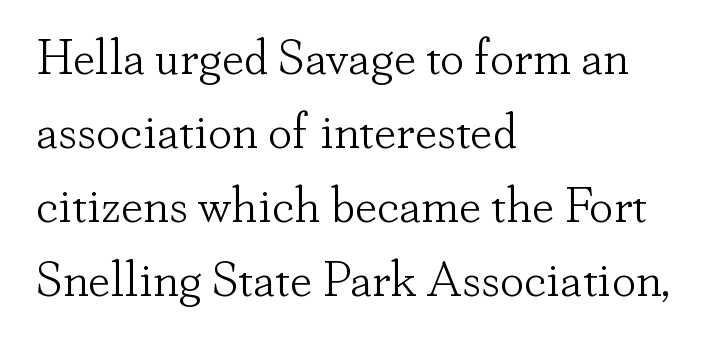
The image shows 49 px light serif type, upright; set left-aligned, normal line spacing (1.51x), normal letter spacing, not underlined; low stroke contrast and a small x-height.
